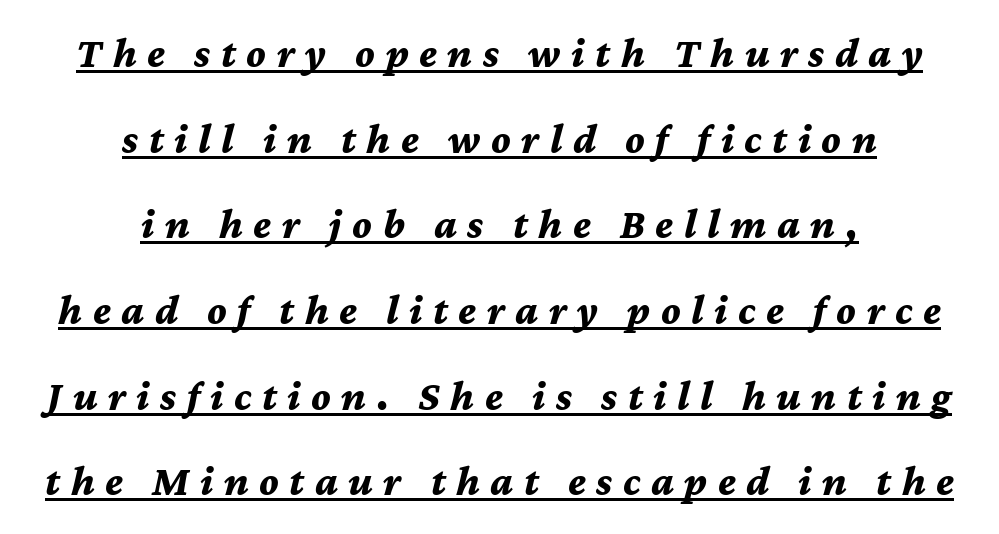
Q: Is the text bold? A: Yes.
Q: Is the text italic (slanted)? A: Yes, it leans right by about 12 degrees.
Q: Is the text underlined? A: Yes.
Q: How is the paragraph aligned? A: Centered.
Q: Is the spacing between letters normal or unusually wide? A: Unusually wide.
Q: Is the spacing between lines tight, normal or loose? A: Loose.
Q: Width (condensed, normal, or wide)? A: Normal.
Q: Stroke contrast? A: Medium.
Q: x-height? A: Medium.
Q: Monospaced? A: No.
